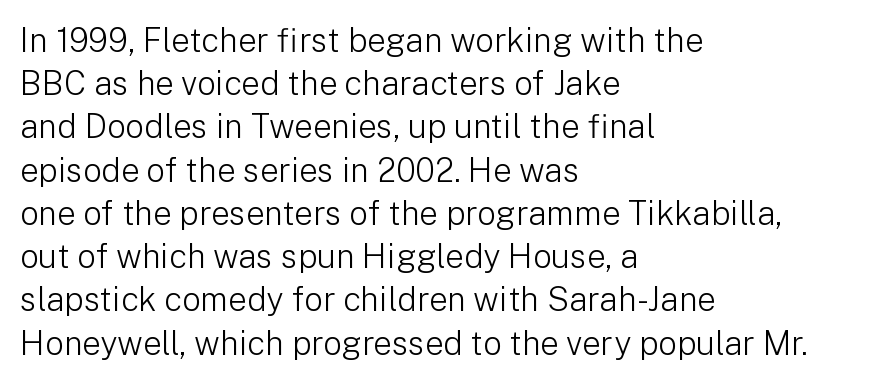
{"serif": "no", "italic": "no", "bold": "no", "weight": "light", "width": "normal", "stroke_contrast": "low", "x_height": "medium", "monospaced": "no", "underline": "no", "align": "left", "line_spacing": "normal", "line_spacing_ratio": 1.31, "letter_spacing": "normal", "letter_spacing_em": 0.0, "glyph_px": 33}
